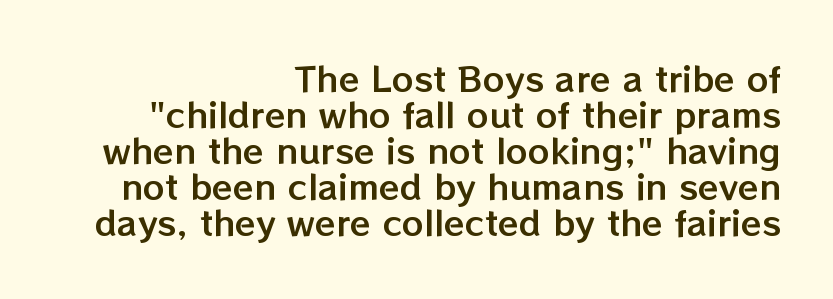
{"italic": "no", "width": "normal", "stroke_contrast": "low", "x_height": "medium", "monospaced": "no", "underline": "no", "align": "right", "line_spacing": "tight", "line_spacing_ratio": 1.06, "letter_spacing": "normal", "letter_spacing_em": 0.0, "glyph_px": 34}
